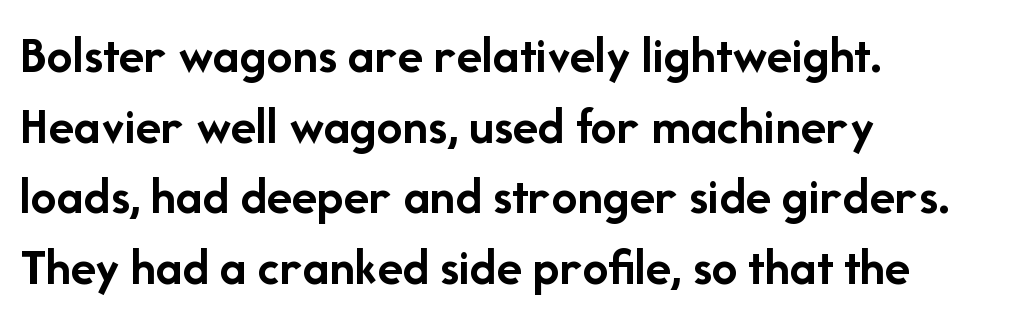
The image shows 52 px semibold sans-serif type, upright; set left-aligned, normal line spacing (1.36x), normal letter spacing, not underlined; low stroke contrast and a medium x-height.
